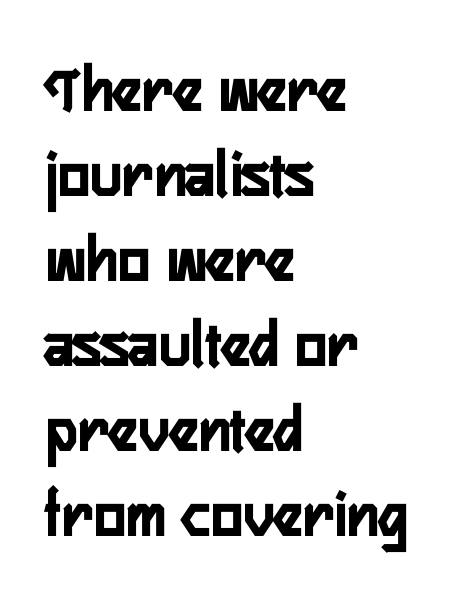
The image shows 67 px condensed sans-serif type, upright; set left-aligned, normal line spacing (1.27x), normal letter spacing, not underlined; low stroke contrast and a medium x-height.
